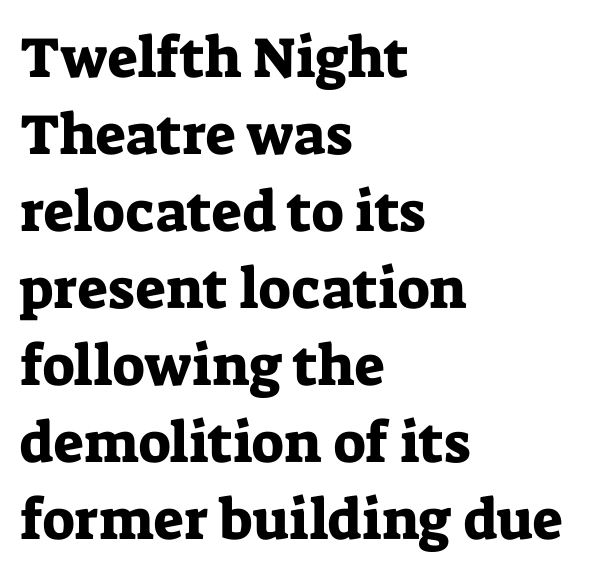
{"serif": "yes", "italic": "no", "width": "normal", "stroke_contrast": "low", "x_height": "medium", "monospaced": "no", "underline": "no", "align": "left", "line_spacing": "normal", "line_spacing_ratio": 1.35, "letter_spacing": "normal", "letter_spacing_em": 0.0, "glyph_px": 57}
